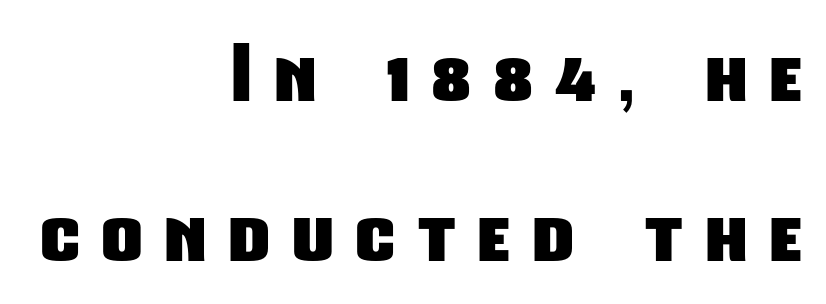
The image shows 78 px heavy, condensed sans-serif type; set right-aligned, loose line spacing (2.05x), unusually wide letter spacing (+0.3 em), not underlined; low stroke contrast and a medium x-height.
